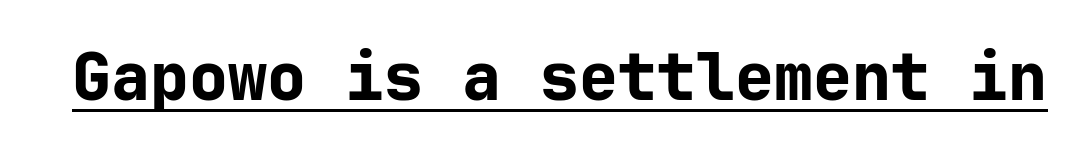
Q: Is the text bold? A: Yes.
Q: Is the text italic (slanted)? A: No, it is upright.
Q: Is the typeface a serif or a sans-serif typeface? A: Sans-serif.
Q: Is the text underlined? A: Yes.
Q: Is the spacing between letters normal or unusually wide? A: Normal.
Q: Width (condensed, normal, or wide)? A: Normal.
Q: Stroke contrast? A: Low.
Q: x-height? A: Medium.
